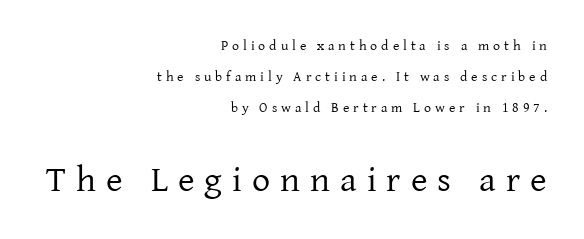
Q: Is the text bold? A: No.
Q: Is the text italic (slanted)? A: No, it is upright.
Q: Is the typeface a serif or a sans-serif typeface? A: Serif.
Q: Is the text underlined? A: No.
Q: How is the paragraph aligned? A: Right-aligned.
Q: Is the spacing between letters normal or unusually wide? A: Unusually wide.
Q: Is the spacing between lines tight, normal or loose? A: Loose.
Q: Which block of text is set in a larger size, the first (top) or the second (bottom)? A: The second (bottom) one.
Q: Width (condensed, normal, or wide)? A: Normal.
Q: Stroke contrast? A: Low.
Q: x-height? A: Medium.
Q: Monospaced? A: No.
